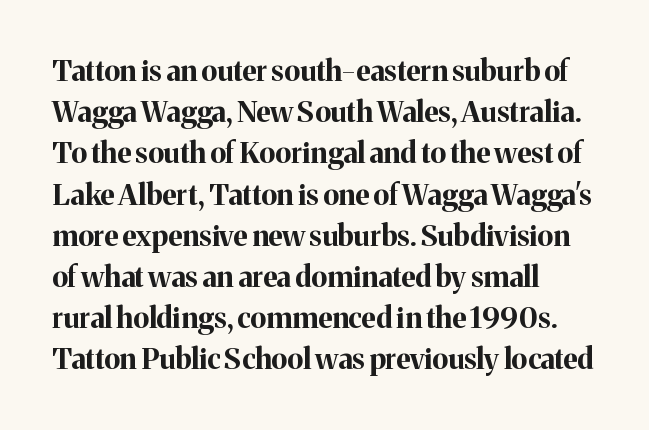
The image shows 29 px bold serif type, upright; set left-aligned, normal line spacing (1.42x), normal letter spacing, not underlined; medium stroke contrast and a medium x-height.
